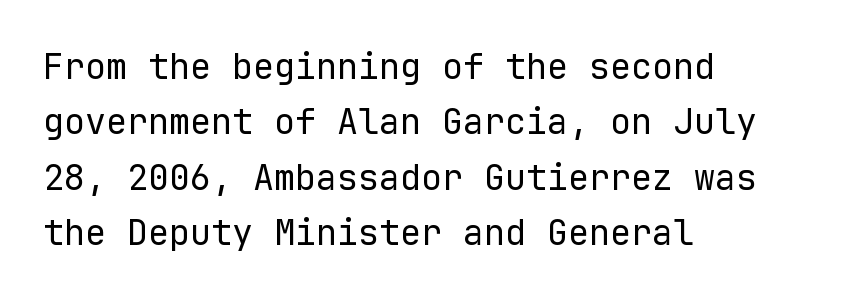
Q: Is the text bold? A: No.
Q: Is the text italic (slanted)? A: No, it is upright.
Q: Is the typeface a serif or a sans-serif typeface? A: Sans-serif.
Q: Is the text underlined? A: No.
Q: How is the paragraph aligned? A: Left-aligned.
Q: Is the spacing between letters normal or unusually wide? A: Normal.
Q: Is the spacing between lines tight, normal or loose? A: Normal.
Q: Width (condensed, normal, or wide)? A: Normal.
Q: Stroke contrast? A: Low.
Q: x-height? A: Medium.
Q: Monospaced? A: Yes.
